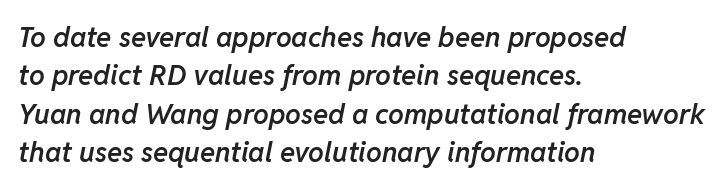
The image shows 28 px semibold type, italic (leaning right); set left-aligned, normal line spacing (1.37x), normal letter spacing, not underlined; low stroke contrast and a medium x-height.
